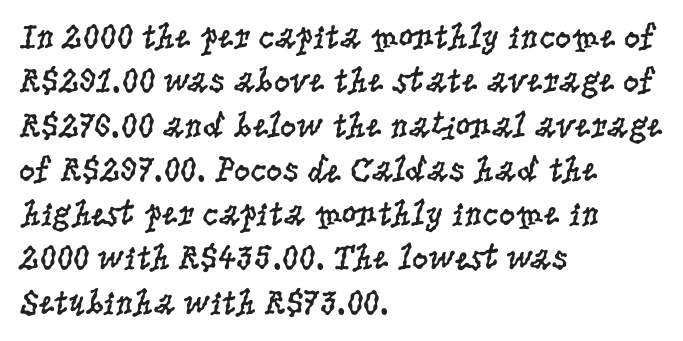
Q: Is the text bold? A: No.
Q: Is the typeface a serif or a sans-serif typeface? A: Serif.
Q: Is the text underlined? A: No.
Q: How is the paragraph aligned? A: Left-aligned.
Q: Is the spacing between letters normal or unusually wide? A: Normal.
Q: Width (condensed, normal, or wide)? A: Condensed.
Q: Stroke contrast? A: Low.
Q: x-height? A: Large.
Q: Monospaced? A: No.
